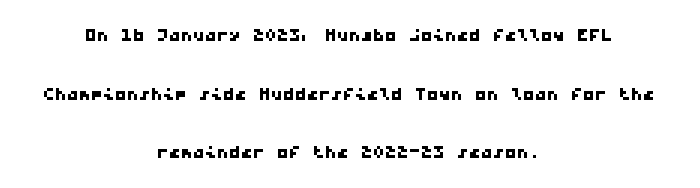
The image shows 24 px text type; set centered, loose line spacing (2.44x), normal letter spacing, not underlined.
